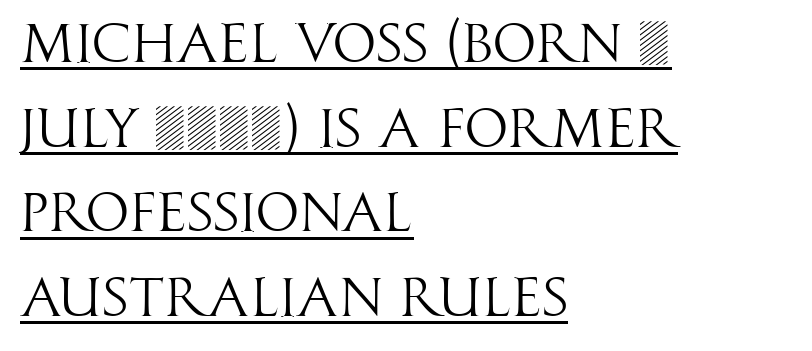
Q: Is the text bold? A: No.
Q: Is the text italic (slanted)? A: No, it is upright.
Q: Is the typeface a serif or a sans-serif typeface? A: Sans-serif.
Q: Is the text underlined? A: Yes.
Q: How is the paragraph aligned? A: Left-aligned.
Q: Is the spacing between letters normal or unusually wide? A: Normal.
Q: Is the spacing between lines tight, normal or loose? A: Normal.
Q: Width (condensed, normal, or wide)? A: Condensed.
Q: Stroke contrast? A: High.
Q: x-height? A: Large.
Q: Monospaced? A: No.
